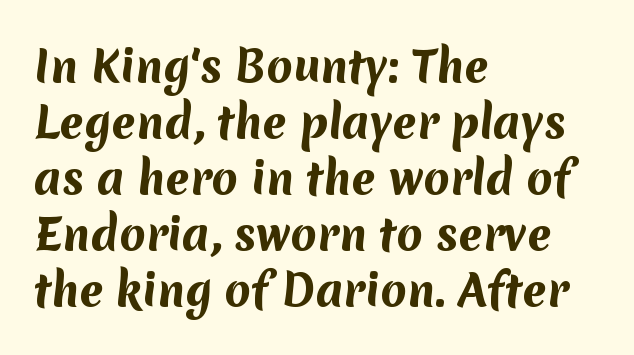
{"serif": "no", "bold": "yes", "weight": "bold", "width": "normal", "stroke_contrast": "medium", "x_height": "medium", "monospaced": "no", "underline": "no", "align": "left", "line_spacing": "normal", "line_spacing_ratio": 1.3, "letter_spacing": "normal", "letter_spacing_em": 0.0, "glyph_px": 43}
